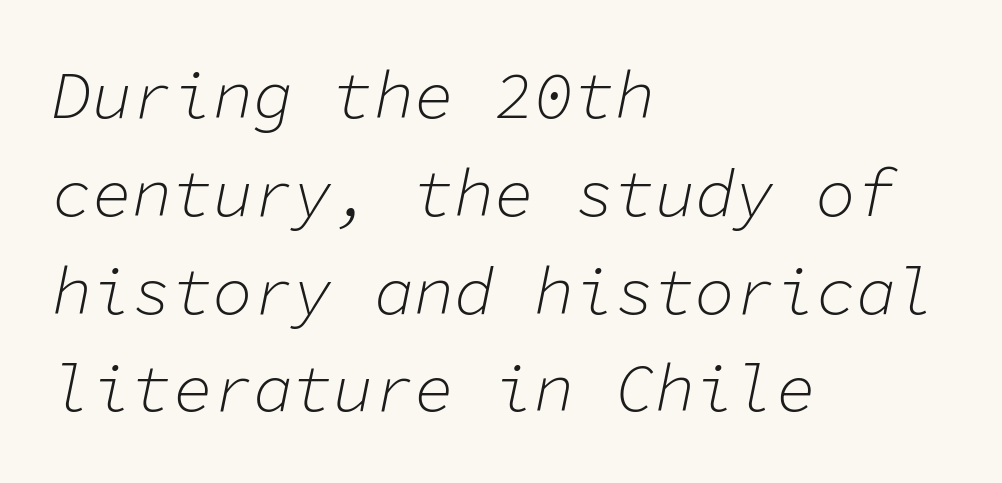
The image shows 67 px light type, italic (leaning right), monospaced; set left-aligned, normal line spacing (1.46x), normal letter spacing, not underlined; low stroke contrast and a medium x-height.
